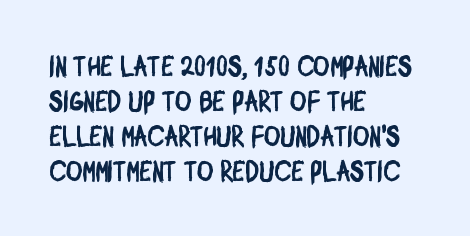
The image shows 28 px condensed sans-serif type; set left-aligned, normal line spacing (1.25x), normal letter spacing, not underlined; low stroke contrast and a large x-height.
